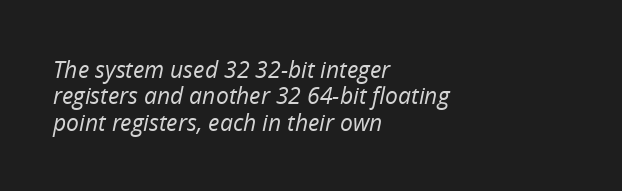
Q: Is the text bold? A: No.
Q: Is the text italic (slanted)? A: Yes, it leans right by about 12 degrees.
Q: Is the text underlined? A: No.
Q: How is the paragraph aligned? A: Left-aligned.
Q: Is the spacing between letters normal or unusually wide? A: Normal.
Q: Is the spacing between lines tight, normal or loose? A: Tight.
